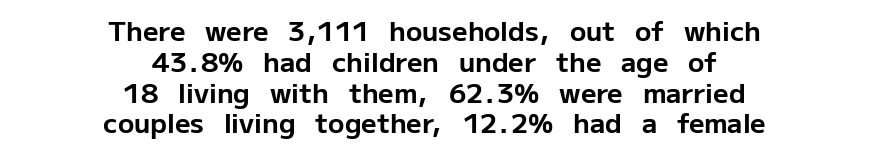
{"italic": "no", "bold": "yes", "underline": "no", "align": "center", "line_spacing": "tight", "line_spacing_ratio": 1.14, "letter_spacing": "normal", "letter_spacing_em": 0.0, "glyph_px": 27}
